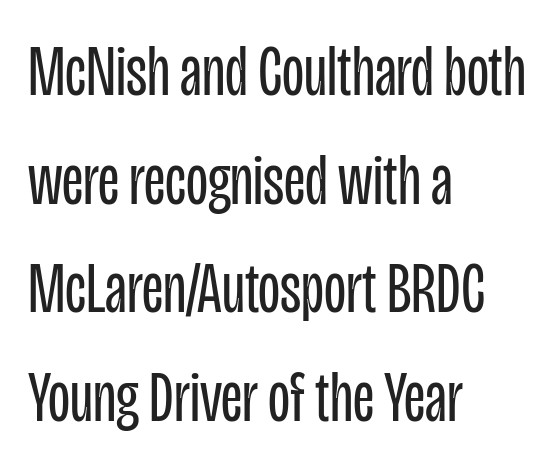
The image shows 72 px regular-weight, condensed sans-serif type, upright; set left-aligned, normal line spacing (1.51x), normal letter spacing, not underlined; low stroke contrast and a large x-height.
